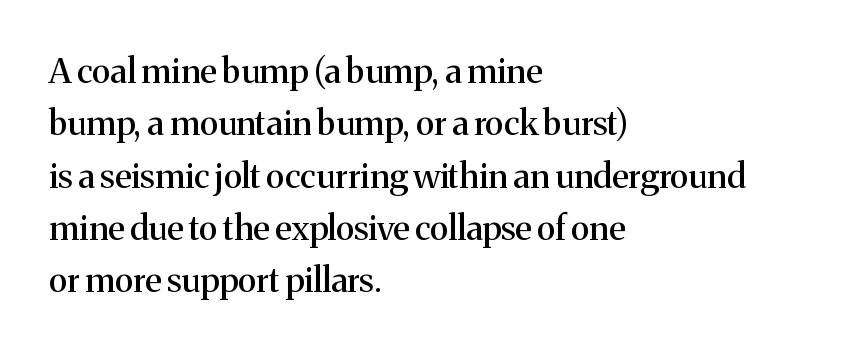
Is this a sans? No — the strokes have serifs. This sample has the flowing, uneven cadence of proportional lettering. Unlike italic type, these characters show no tilt at all. In terms of letterspacing, this is plain default setting.
